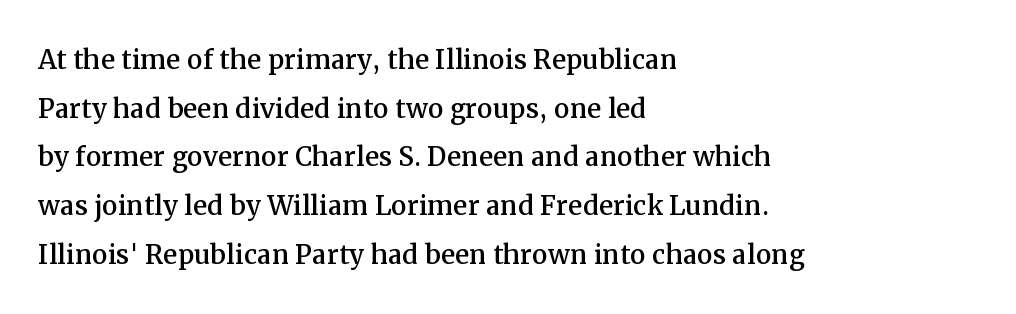
{"serif": "yes", "italic": "no", "width": "normal", "stroke_contrast": "medium", "x_height": "medium", "monospaced": "no", "underline": "no", "align": "left", "line_spacing": "normal", "line_spacing_ratio": 1.39, "letter_spacing": "normal", "letter_spacing_em": 0.0, "glyph_px": 35}
